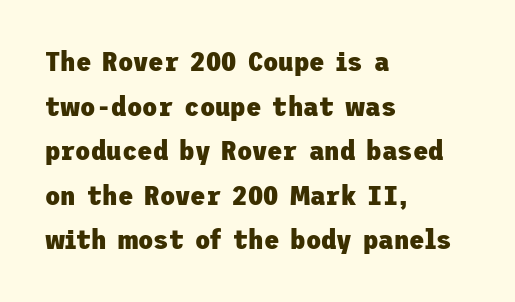
Q: Is the text bold? A: Yes.
Q: Is the text italic (slanted)? A: No, it is upright.
Q: Is the typeface a serif or a sans-serif typeface? A: Sans-serif.
Q: Is the text underlined? A: No.
Q: How is the paragraph aligned? A: Left-aligned.
Q: Is the spacing between letters normal or unusually wide? A: Normal.
Q: Is the spacing between lines tight, normal or loose? A: Normal.
Q: Width (condensed, normal, or wide)? A: Normal.
Q: Stroke contrast? A: Low.
Q: x-height? A: Medium.
